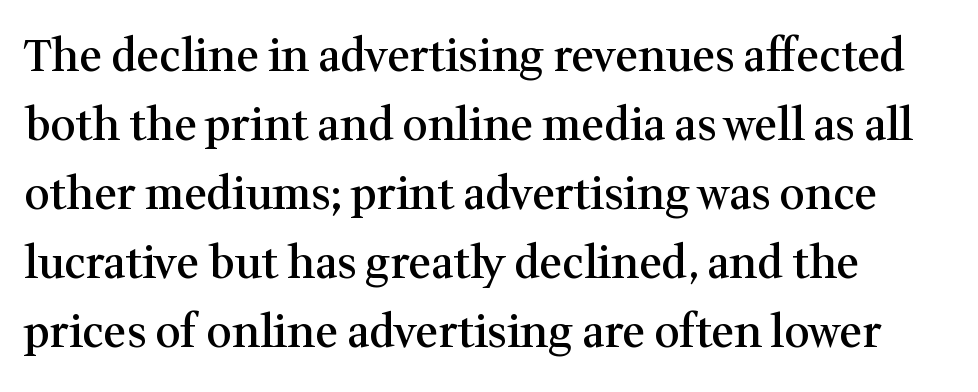
{"serif": "yes", "italic": "no", "bold": "semi", "weight": "semibold", "width": "normal", "stroke_contrast": "medium", "x_height": "medium", "monospaced": "no", "underline": "no", "align": "left", "line_spacing": "normal", "line_spacing_ratio": 1.57, "letter_spacing": "normal", "letter_spacing_em": 0.0, "glyph_px": 44}
